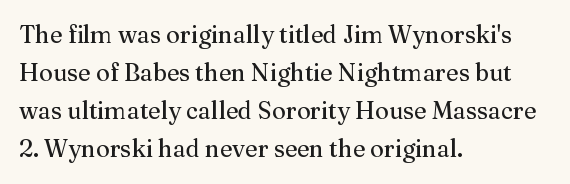
The image shows 24 px text type, upright; set left-aligned, normal line spacing (1.59x), normal letter spacing, not underlined.
